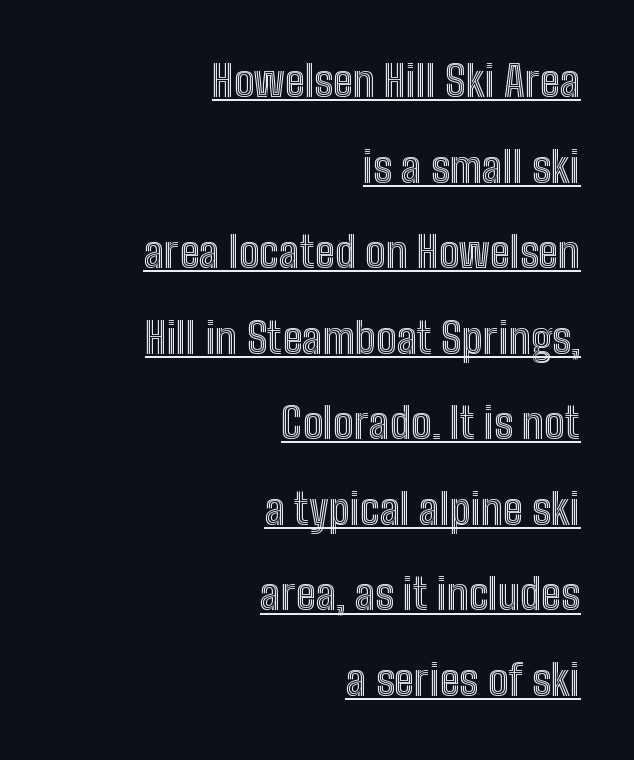
{"italic": "no", "width": "condensed", "x_height": "medium", "monospaced": "no", "underline": "yes", "align": "right", "line_spacing": "loose", "line_spacing_ratio": 1.99, "letter_spacing": "normal", "letter_spacing_em": 0.0, "glyph_px": 43}
